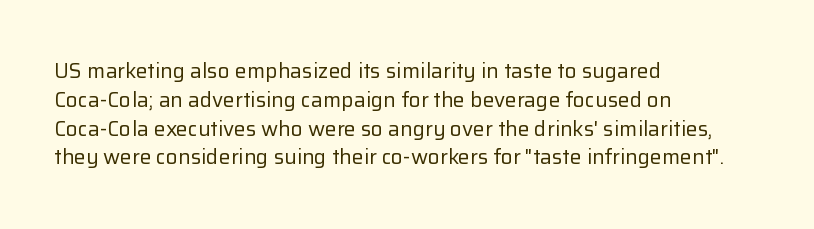
Each new line begins a customary step beneath the previous one. Stems here are at most as thick as an everyday book face. Words appear dense and cohesive because spacing is normal. Descenders hang freely into open space. The axis of the letterforms is exactly vertical.
